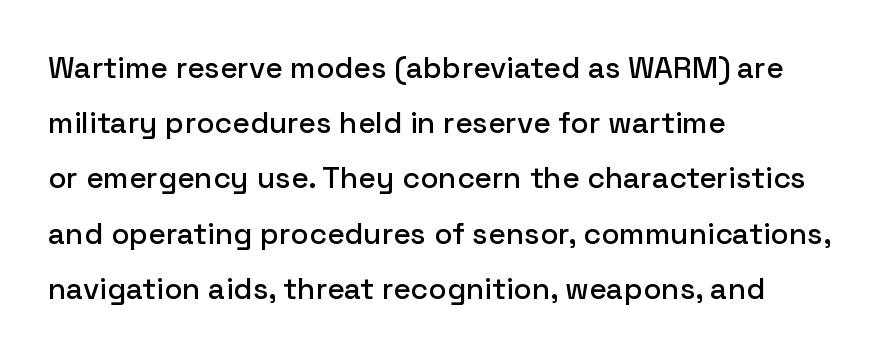
Q: Is the text italic (slanted)? A: No, it is upright.
Q: Is the typeface a serif or a sans-serif typeface? A: Sans-serif.
Q: Is the text underlined? A: No.
Q: How is the paragraph aligned? A: Left-aligned.
Q: Is the spacing between letters normal or unusually wide? A: Normal.
Q: Width (condensed, normal, or wide)? A: Normal.
Q: Stroke contrast? A: Low.
Q: x-height? A: Medium.
Q: Monospaced? A: No.
